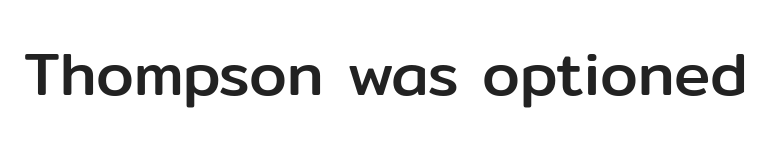
{"serif": "no", "italic": "no", "width": "normal", "stroke_contrast": "low", "x_height": "medium", "monospaced": "no", "underline": "no", "letter_spacing": "normal", "letter_spacing_em": 0.0, "glyph_px": 61}
